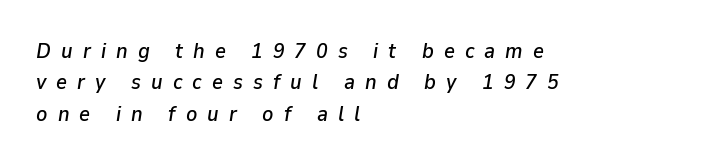
{"italic": "yes", "lean": "right", "slant_degrees": 9, "underline": "no", "align": "left", "line_spacing": "normal", "line_spacing_ratio": 1.5, "letter_spacing": "wide", "letter_spacing_em": 0.48, "glyph_px": 21}
